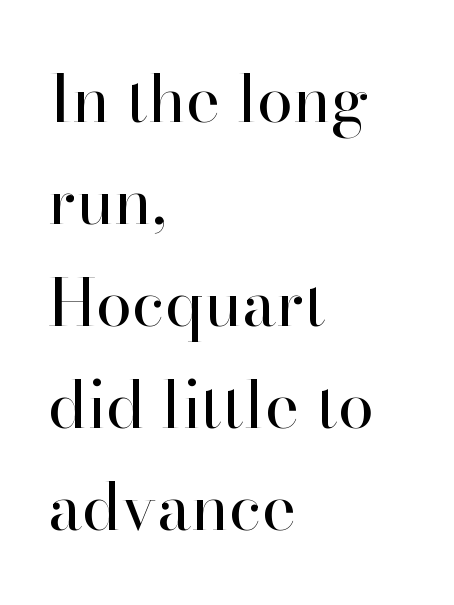
Q: Is the text bold? A: No.
Q: Is the text italic (slanted)? A: No, it is upright.
Q: Is the typeface a serif or a sans-serif typeface? A: Serif.
Q: Is the text underlined? A: No.
Q: How is the paragraph aligned? A: Left-aligned.
Q: Is the spacing between letters normal or unusually wide? A: Normal.
Q: Is the spacing between lines tight, normal or loose? A: Normal.
Q: Width (condensed, normal, or wide)? A: Normal.
Q: Stroke contrast? A: High.
Q: x-height? A: Small.
Q: Monospaced? A: No.
